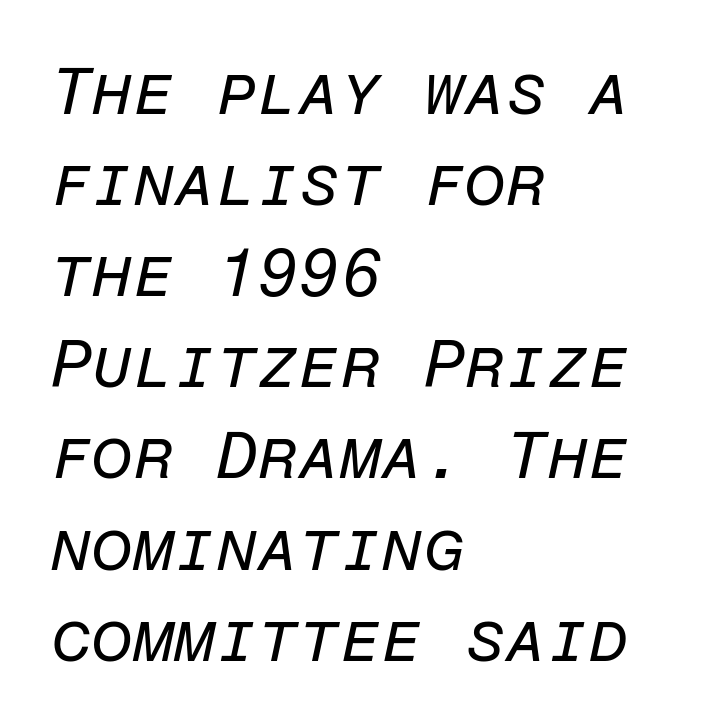
{"italic": "yes", "lean": "right", "slant_degrees": 12, "bold": "no", "weight": "regular", "width": "normal", "stroke_contrast": "low", "x_height": "medium", "monospaced": "yes", "underline": "no", "align": "left", "line_spacing": "normal", "line_spacing_ratio": 1.36, "letter_spacing": "normal", "letter_spacing_em": 0.0, "glyph_px": 67}
